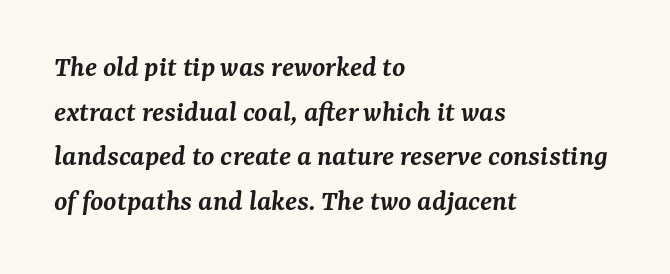
Here the designer chose a conventional face with non-uniform glyph widths. Compared with a centered layout, this one pins lines to the left instead. The passage shown is semibold, sitting just below true bold. A typesetter would mark this as italic. Nobody drew a line under any word here. Short note: letters normally spaced.
